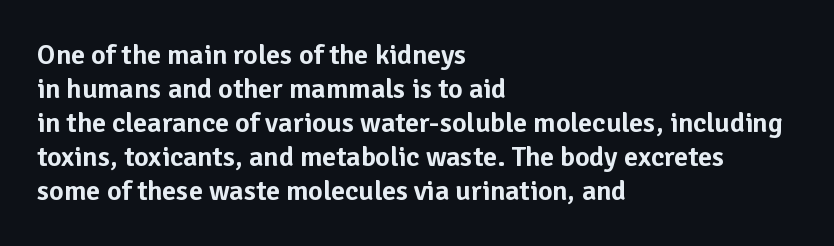
The paragraph has a hard left edge and a soft right edge. Unlike italic type, these characters show no tilt at all. The passage shown is typeset with a sans-serif family. These lines are rendered in a variable-pitch font. Only glyphs here, with clear space below each row. You could call the tracking neutral — neither tight nor loose.
